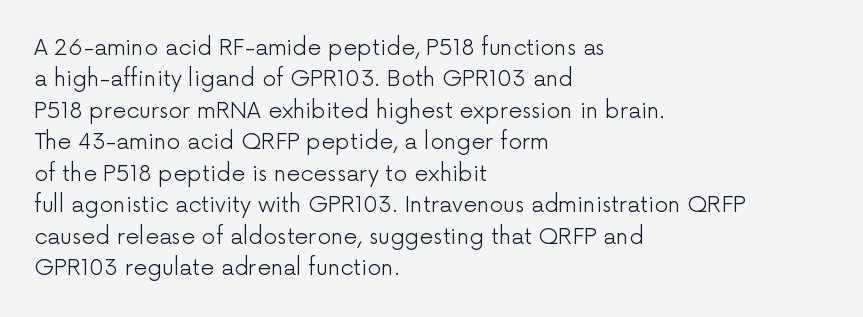
{"italic": "no", "bold": "no", "underline": "no", "align": "left", "line_spacing": "normal", "line_spacing_ratio": 1.43, "letter_spacing": "normal", "letter_spacing_em": 0.0, "glyph_px": 22}
